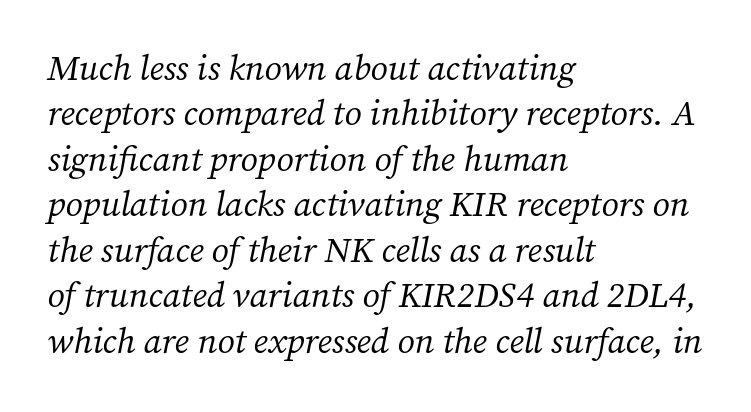
The image shows 35 px regular-weight serif type, italic (leaning right); set left-aligned, normal line spacing (1.3x), normal letter spacing, not underlined; medium stroke contrast and a medium x-height.
